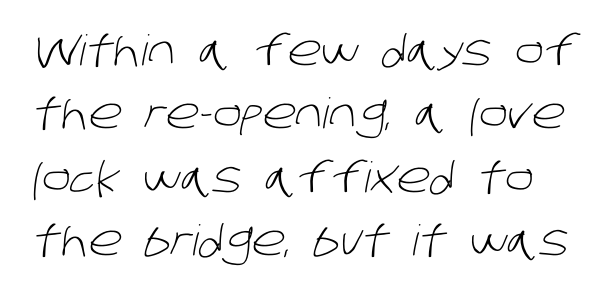
{"serif": "no", "bold": "no", "weight": "light", "width": "normal", "stroke_contrast": "low", "x_height": "large", "monospaced": "no", "underline": "no", "line_spacing": "normal", "line_spacing_ratio": 1.51, "letter_spacing": "normal", "letter_spacing_em": 0.0, "glyph_px": 42}
